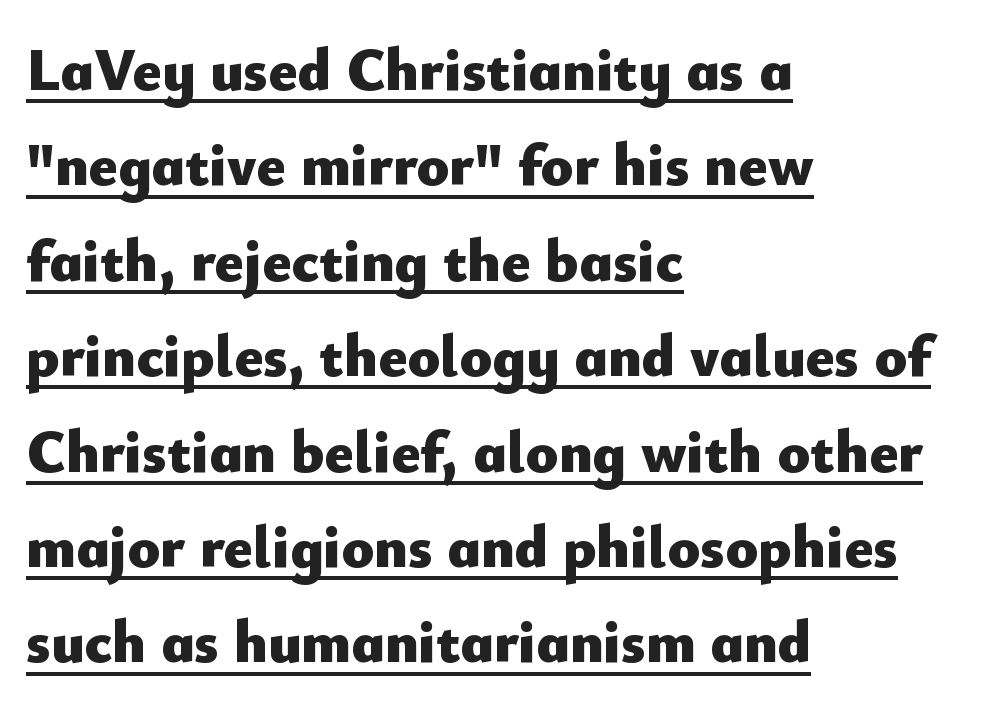
Q: Is the text bold? A: Yes.
Q: Is the text italic (slanted)? A: No, it is upright.
Q: Is the typeface a serif or a sans-serif typeface? A: Sans-serif.
Q: Is the text underlined? A: Yes.
Q: How is the paragraph aligned? A: Left-aligned.
Q: Is the spacing between letters normal or unusually wide? A: Normal.
Q: Is the spacing between lines tight, normal or loose? A: Normal.
Q: Width (condensed, normal, or wide)? A: Normal.
Q: Stroke contrast? A: Low.
Q: x-height? A: Small.
Q: Monospaced? A: No.
